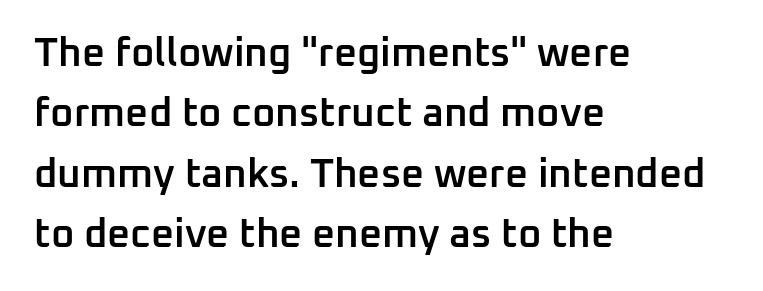
{"serif": "no", "italic": "no", "bold": "semi", "weight": "semibold", "width": "normal", "stroke_contrast": "low", "x_height": "medium", "monospaced": "no", "underline": "no", "align": "left", "line_spacing": "normal", "line_spacing_ratio": 1.51, "letter_spacing": "normal", "letter_spacing_em": 0.0, "glyph_px": 40}
